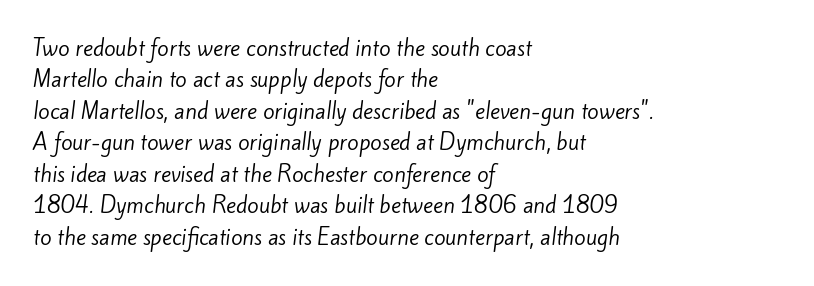
Horizontal alignment here is leftward, the default for most running prose. Inter-character spacing is left at the font's built-in metrics. The typeface has the unassuming heft of standard copy or less. Descender tails drop into unmarked territory. This sample keeps an unexceptional amount of space between lines.
